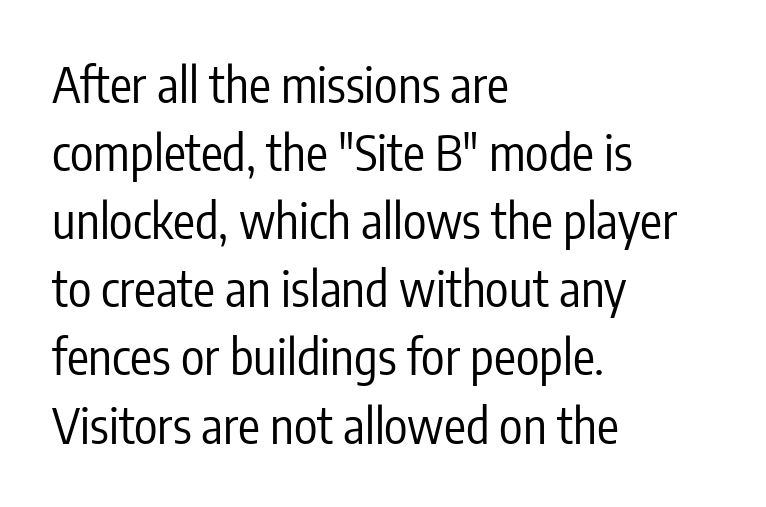
Spacing verdict: proportional, widths tailored to each character. A light-to-regular cut is what we see here. A typesetter would call this zero additional tracking. Whoever set this chose a conventional vertical rhythm.
